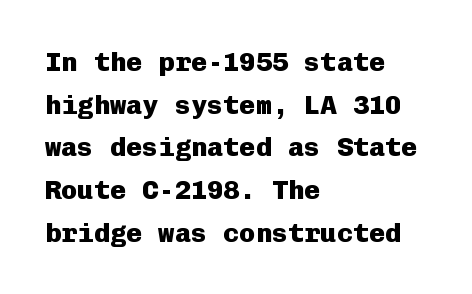
Typesetter's note: full bold, strokes at maximum text heaviness. Compared with typical paragraphs, the rows here are spaced about the same. Layout note: lines flush left. The passage shown is not underscored anywhere.
